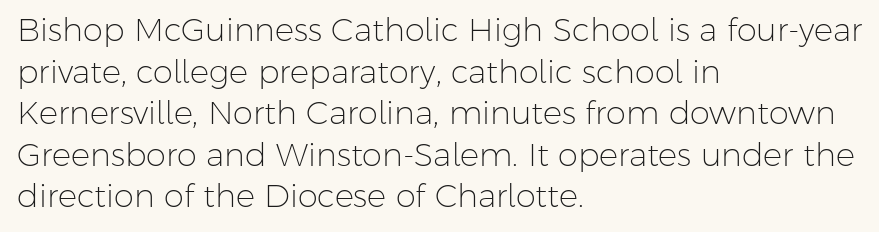
Think of a printed novel: that variable character pitch is what you see here. Anything drawn beneath the words? Only blank space. The face used here is a sans, in the tradition of grotesques and geometrics. Layout note: lines flush left. The face looks like a standard text weight, possibly lighter. The rendering uses a moderate line-height, typical for paragraphs.
